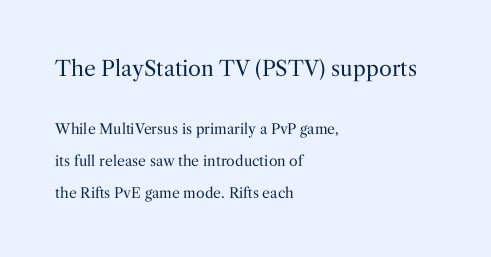
The image shows 21 px text type, upright; set left-aligned, loose line spacing (2.28x), normal letter spacing, not underlined; the first (top) block is 1.5x larger.
